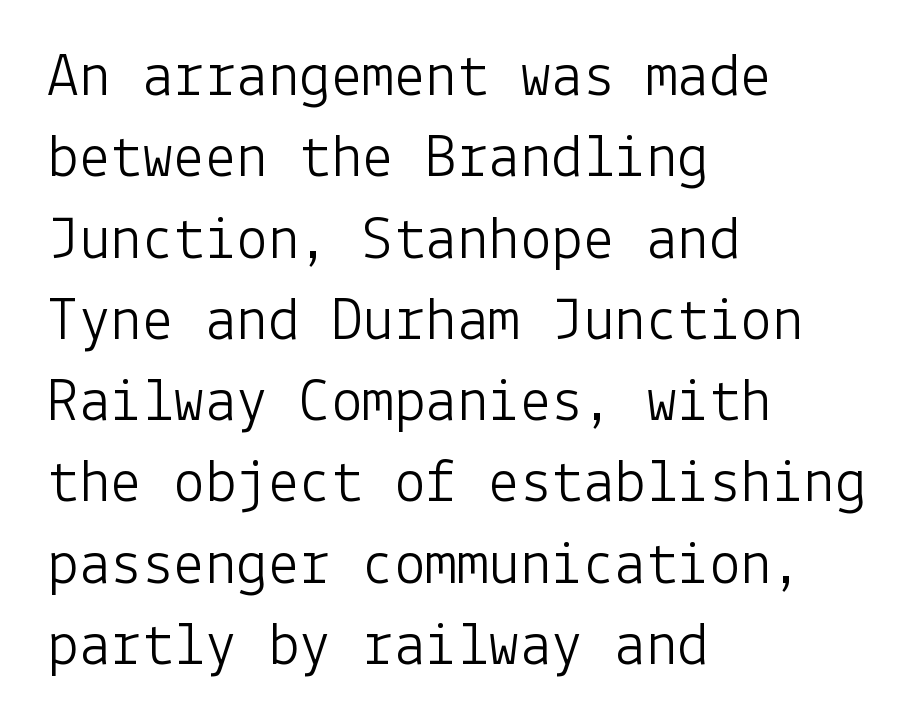
Type style note: lacks serifs. These lines were composed using upright roman letters. How are the letters spaced? Ordinarily, with no added tracking. Caption: multi-line text, flush left, ragged right.
